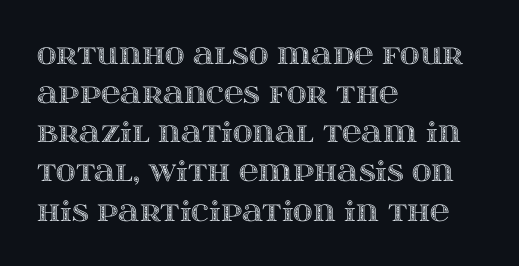
Evenly set lines give the paragraph a standard silhouette. What stands out about the letter spacing? Nothing — it is the standard amount. Glance below the letters and you will spot only blank space. The compositor pushed each line to the left boundary. The axis of the letterforms is exactly vertical.
